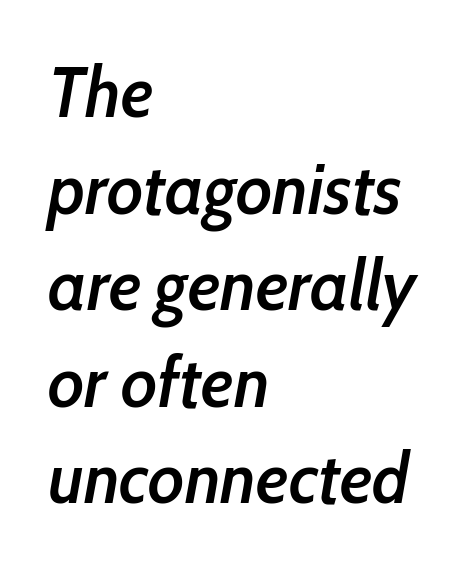
Regular leading. Letters rest on an invisible, unmarked baseline. If you drew a line through each stem, it would be angled. A fair bit of extra ink — the face is semibold, not bold. Characters follow at the spacing the type designer built in.
